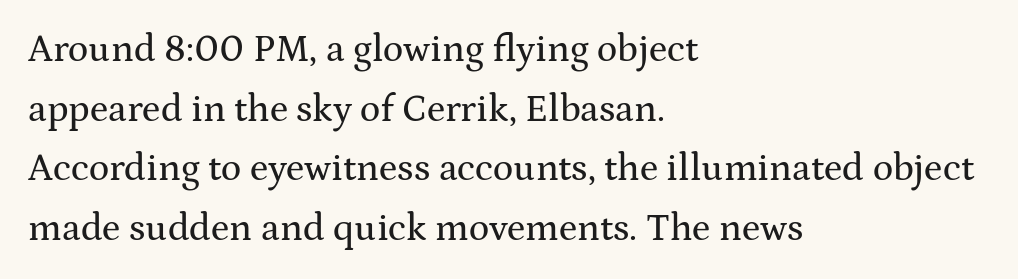
Teacher's note: observe the even left margin — that is flush-left alignment. The passage shown is not underscored anywhere. Unlike italic type, these characters show no tilt at all. You could not count columns in this text — the font is proportionally spaced.
